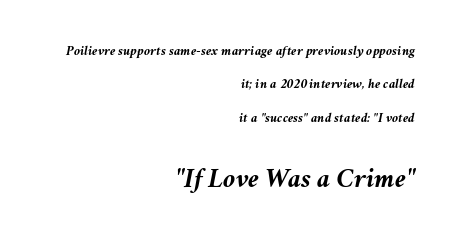
Each letter keeps its own natural width here, so spacing adapts to shape. Bare-footed words on every line. If you drew a ruler down the right edge, every line would touch it. Weight: bold. Block two is the big one; block one sits smaller above it.
